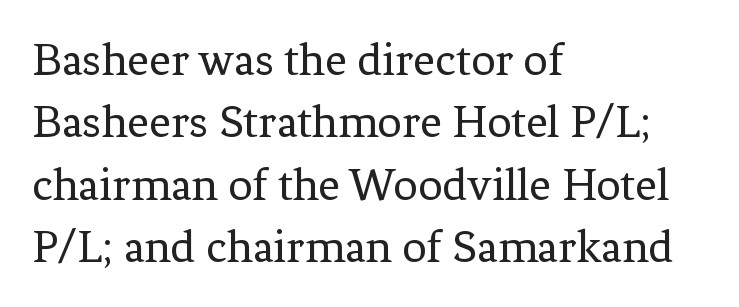
Q: Is the text bold? A: No.
Q: Is the text italic (slanted)? A: No, it is upright.
Q: Is the typeface a serif or a sans-serif typeface? A: Serif.
Q: Is the text underlined? A: No.
Q: How is the paragraph aligned? A: Left-aligned.
Q: Is the spacing between letters normal or unusually wide? A: Normal.
Q: Is the spacing between lines tight, normal or loose? A: Normal.
Q: Width (condensed, normal, or wide)? A: Normal.
Q: Stroke contrast? A: Low.
Q: x-height? A: Medium.
Q: Monospaced? A: No.
